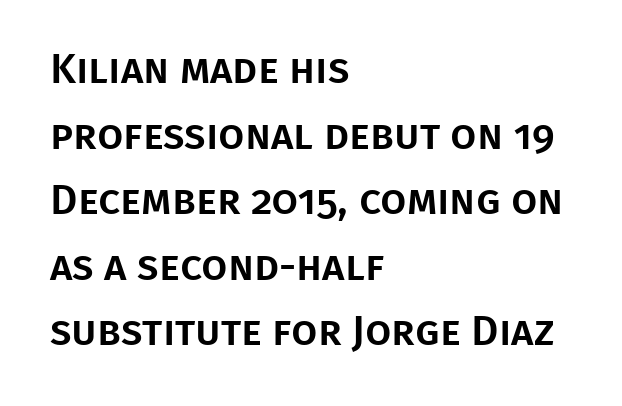
Q: Is the text italic (slanted)? A: No, it is upright.
Q: Is the typeface a serif or a sans-serif typeface? A: Sans-serif.
Q: Is the text underlined? A: No.
Q: How is the paragraph aligned? A: Left-aligned.
Q: Is the spacing between letters normal or unusually wide? A: Normal.
Q: Is the spacing between lines tight, normal or loose? A: Normal.
Q: Width (condensed, normal, or wide)? A: Normal.
Q: Stroke contrast? A: Low.
Q: x-height? A: Large.
Q: Monospaced? A: No.
